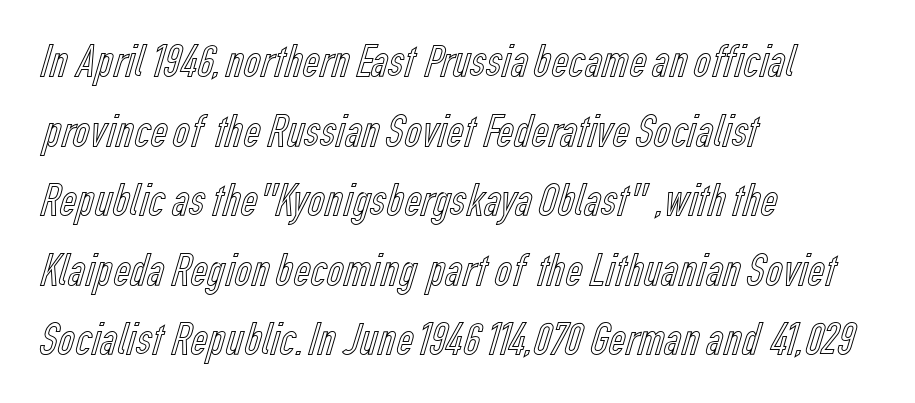
The image shows 47 px condensed type; set left-aligned, normal line spacing (1.48x), normal letter spacing, not underlined; a medium x-height.
